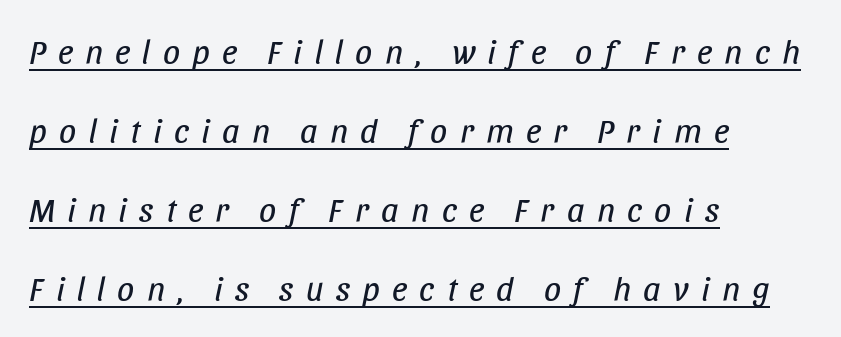
{"italic": "yes", "lean": "right", "slant_degrees": 11, "bold": "no", "weight": "regular", "width": "condensed", "stroke_contrast": "low", "x_height": "large", "monospaced": "no", "underline": "yes", "align": "left", "line_spacing": "loose", "line_spacing_ratio": 2.32, "letter_spacing": "wide", "letter_spacing_em": 0.36, "glyph_px": 34}
